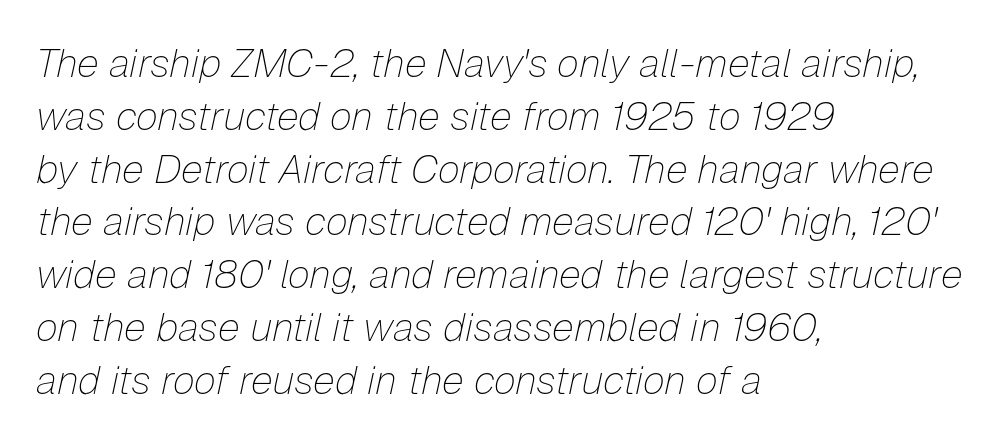
The baseline area is clear. Weight: regular or lighter. Is there much room between lines? A standard amount, neither cramped nor airy. This rendering leaves character spacing at its baseline value. These lines were composed using italics. Caption: multi-line text, flush left, ragged right.
